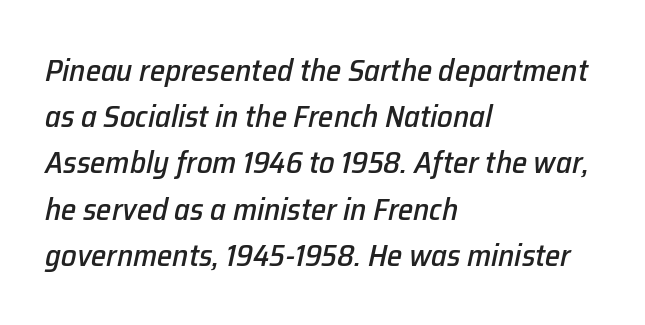
{"italic": "yes", "lean": "right", "slant_degrees": 12, "width": "normal", "stroke_contrast": "low", "x_height": "medium", "monospaced": "no", "underline": "no", "align": "left", "line_spacing": "normal", "line_spacing_ratio": 1.49, "letter_spacing": "normal", "letter_spacing_em": 0.0, "glyph_px": 31}
